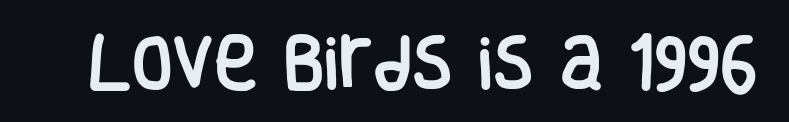
The image shows 59 px condensed sans-serif type, upright; set normal letter spacing, not underlined; low stroke contrast and a large x-height.
